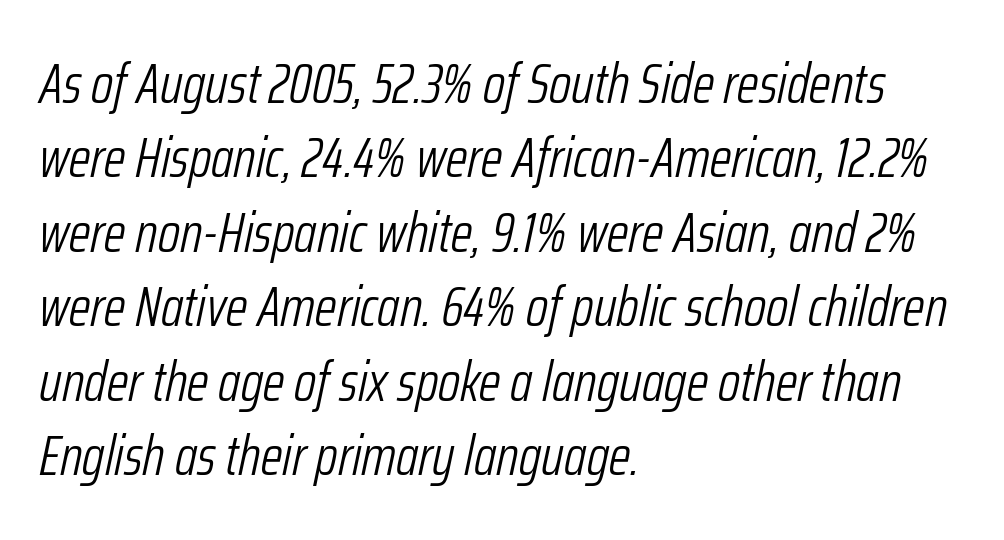
The image shows 56 px light, condensed type, italic (leaning right); set left-aligned, normal line spacing (1.33x), normal letter spacing, not underlined; low stroke contrast and a medium x-height.
